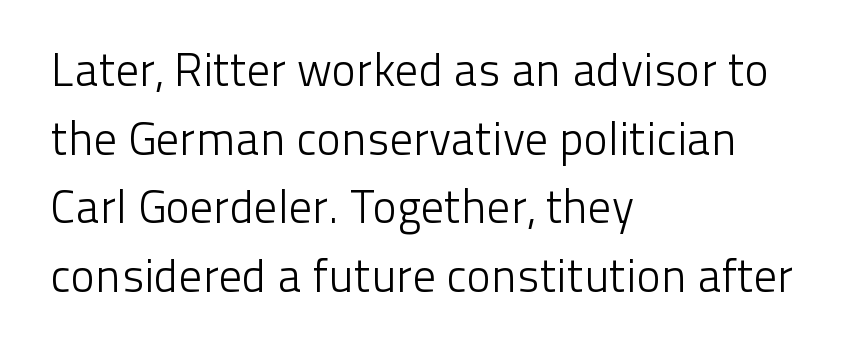
The image shows 46 px light sans-serif type, upright; set left-aligned, normal line spacing (1.49x), normal letter spacing, not underlined; low stroke contrast and a medium x-height.
